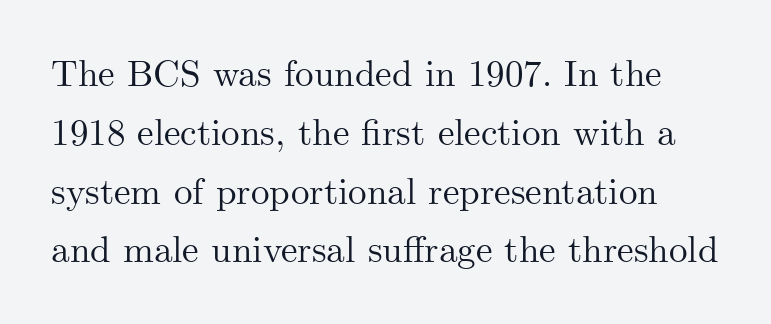
The face used here is proportionally spaced, like ordinary book or web type. Old-style or modern, the face here clearly has serifs. This is the regular roman posture of the typeface. The vertical gap from one line to the next is medium.
